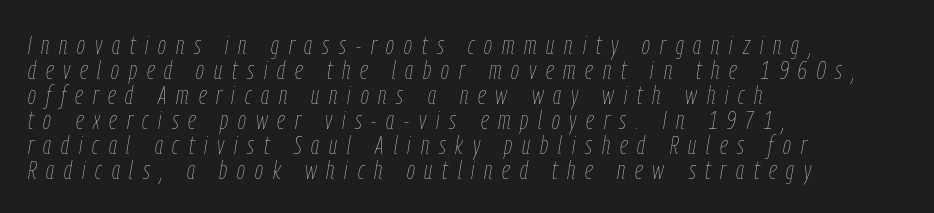
The image shows 26 px text type, italic (leaning right); set left-aligned, tight line spacing (0.96x), unusually wide letter spacing (+0.38 em), not underlined.
